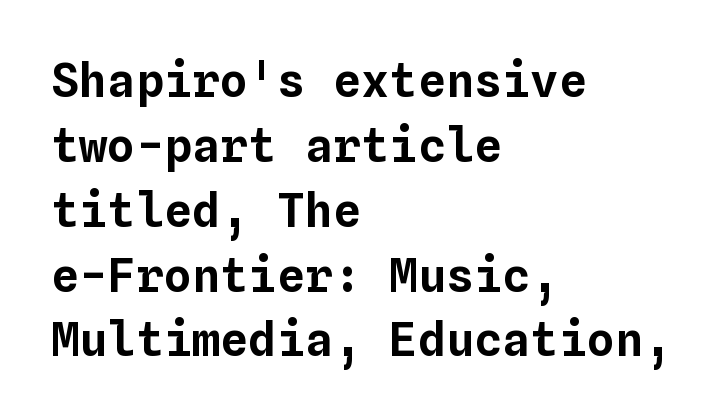
The passage shown stacks its lines at a standard gap. Short and long lines alike share a common starting point at left. Nothing unusual about the tracking: characters are spaced as the font intends. A typesetter would call this monospace, since all characters share one set width. This is the regular roman posture of the typeface.
